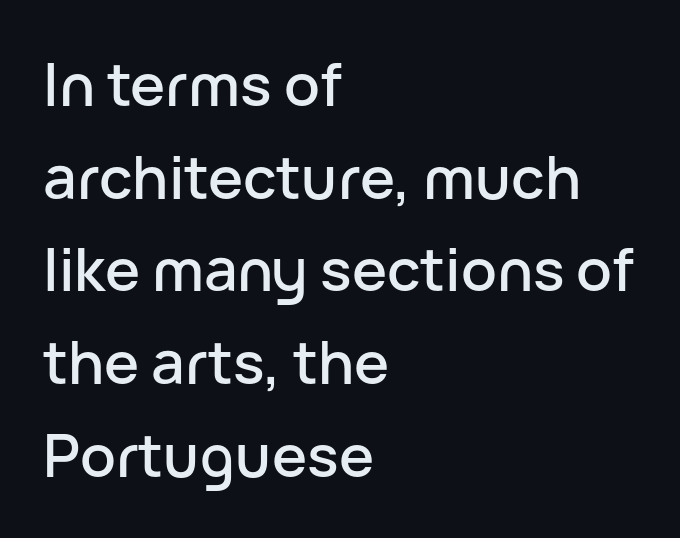
Successive baselines arrive at the customary interval. There is no visible air inserted between adjacent glyphs. The paragraph has a hard left edge and a soft right edge. The typography opts for an upright posture over an oblique one. Think of a printed novel: that variable character pitch is what you see here.
